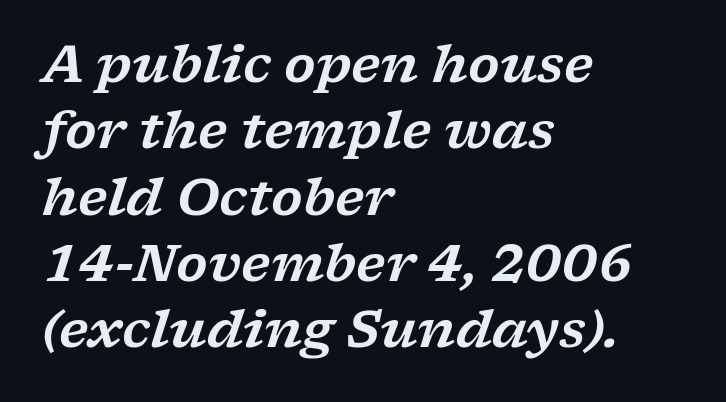
The image shows 51 px wide serif type, italic (leaning right); set left-aligned, normal line spacing (1.3x), normal letter spacing, not underlined; low stroke contrast and a medium x-height.
